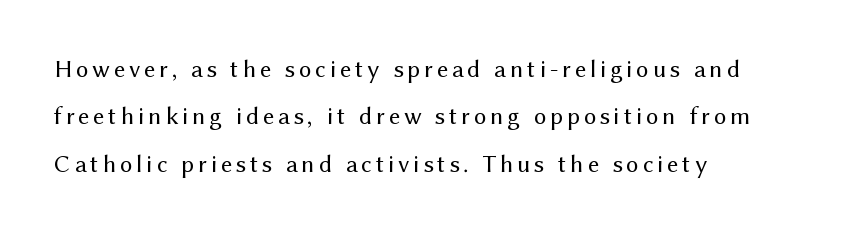
Q: Is the text bold? A: No.
Q: Is the text italic (slanted)? A: No, it is upright.
Q: Is the text underlined? A: No.
Q: How is the paragraph aligned? A: Left-aligned.
Q: Is the spacing between lines tight, normal or loose? A: Loose.
